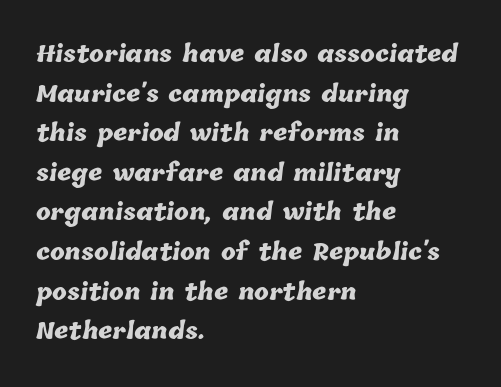
The image shows 22 px bold type; set left-aligned, line spacing 1.8x, normal letter spacing, not underlined.
